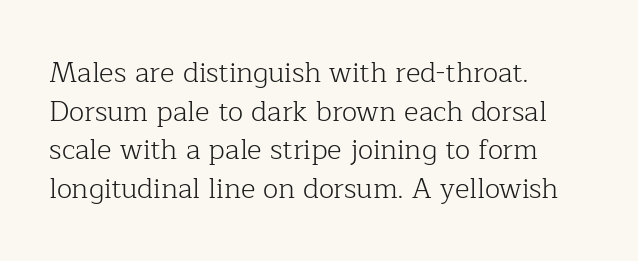
Where is the straight margin? On the left. Here the designer chose a conventional face with non-uniform glyph widths. The gap between lines stays unmarked. A normal amount of white space separates one row of letters from the next. The weight would be labelled regular, book, light, or lighter still. Nope, not italic — everything's standing straight.
